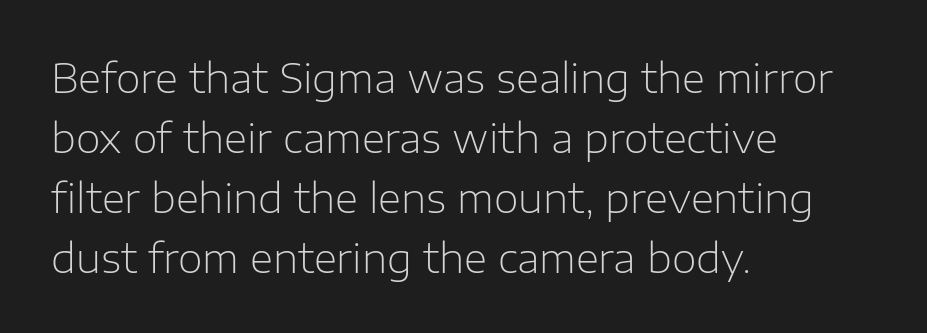
The image shows 40 px light sans-serif type, upright; set left-aligned, normal line spacing (1.5x), normal letter spacing, not underlined; low stroke contrast and a medium x-height.
